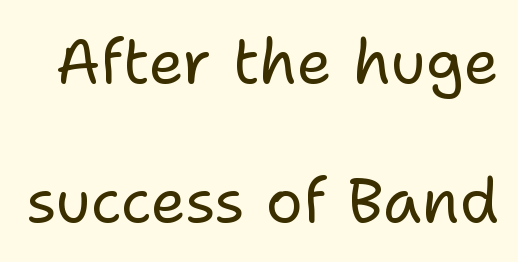
Is the stroke heavy? The answer is a plain regular-or-lighter. The line-height multiplier appears high, well above default. Proportional: the letters do not fall into vertical columns. The specimen omits any rule beneath the text block's lines. The letters stand straight up with perfectly vertical stems. In terms of letterspacing, this is plain default setting.
